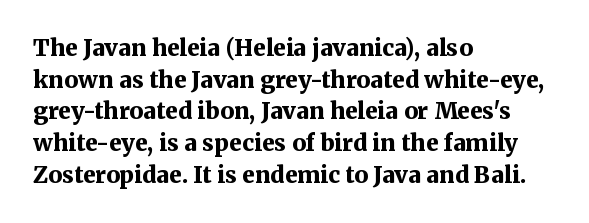
The lines are quadded left. Regular leading. Nothing unusual about the tracking: characters are spaced as the font intends. The font is running at its bold setting. Tall strokes in this sample are plumb rather than angled.
